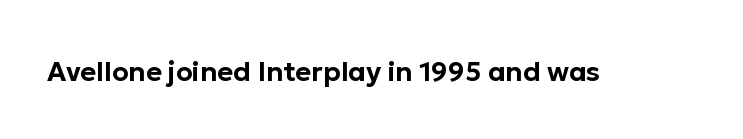
This rendering leaves character spacing at its baseline value. Has an underline been added? It has not. No italicization has been applied; the sample stays upright.
